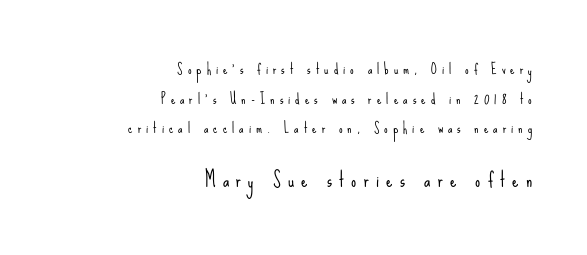
{"italic": "no", "bold": "no", "underline": "no", "align": "right", "line_spacing": "loose", "line_spacing_ratio": 2.11, "letter_spacing": "wide", "letter_spacing_em": 0.36, "larger_block": "second", "size_ratio": 1.43, "glyph_px": 20}
